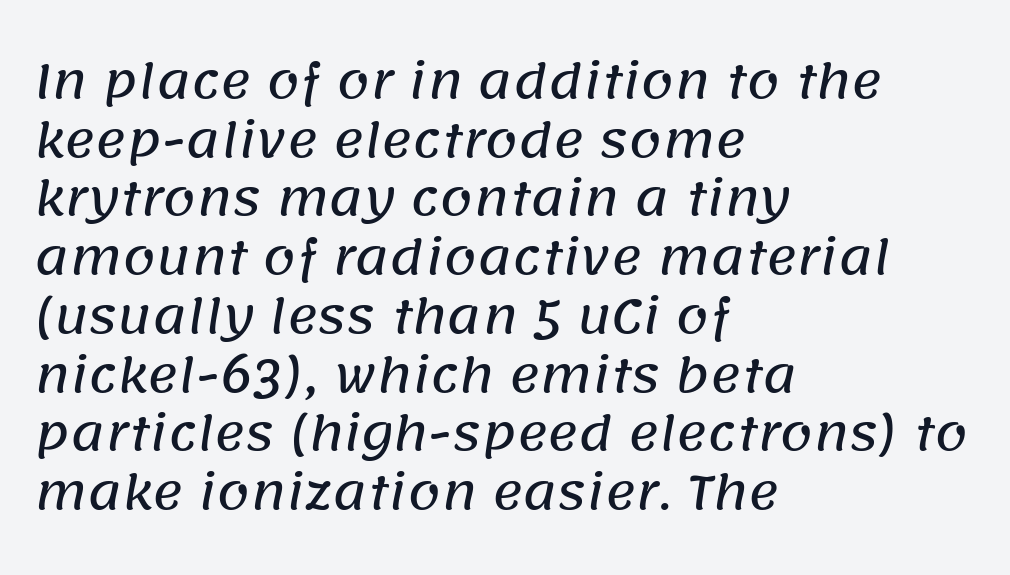
Words appear dense and cohesive because spacing is normal. The block of text has a typical density, with ordinary space between rows. The space beneath each line is pristine and unruled. Left-aligned paragraph, ragged on the right.
